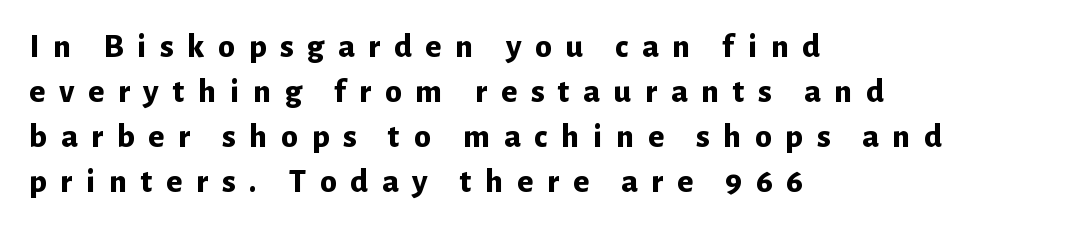
The tracking reads as deliberately expanded to a designer's eye. No feet cap the strokes, marking this as sans-serif type. The specimen reads as upright at a glance. These lines are rendered in a variable-pitch font. This is heavy type, rendered in bold.
